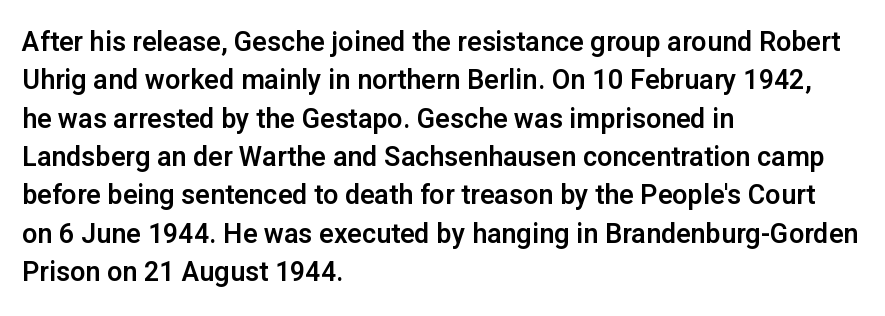
Compared with typical paragraphs, the rows here are spaced about the same. Posture: straight, roman, zero tilt. Inter-character spacing is left at the font's built-in metrics. The space beneath each line is pristine and unruled. The compositor pushed each line to the left boundary.
